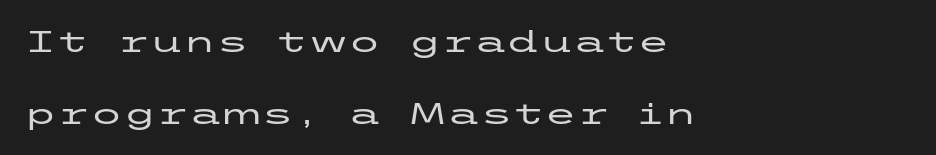
Q: Is the text italic (slanted)? A: No, it is upright.
Q: Is the typeface a serif or a sans-serif typeface? A: Sans-serif.
Q: Is the text underlined? A: No.
Q: How is the paragraph aligned? A: Left-aligned.
Q: Is the spacing between letters normal or unusually wide? A: Normal.
Q: Is the spacing between lines tight, normal or loose? A: Loose.
Q: Width (condensed, normal, or wide)? A: Wide.
Q: Stroke contrast? A: Low.
Q: x-height? A: Medium.
